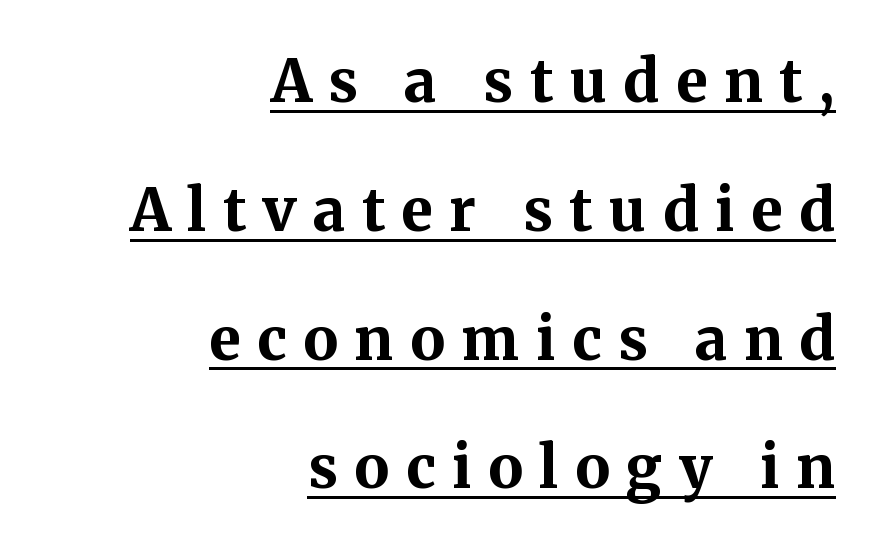
Note the varied advance widths — an 'i' is clearly narrower than an 'm'. Inter-character spacing is expanded well beyond the font's built-in metrics. Each line ends at the same right margin while the left side varies. Leading is clearly above the norm, producing a sparse column. Pretty heavy lettering here — definitely bold. Small tapered or slab feet sit at the stroke ends, so this counts as serif.
